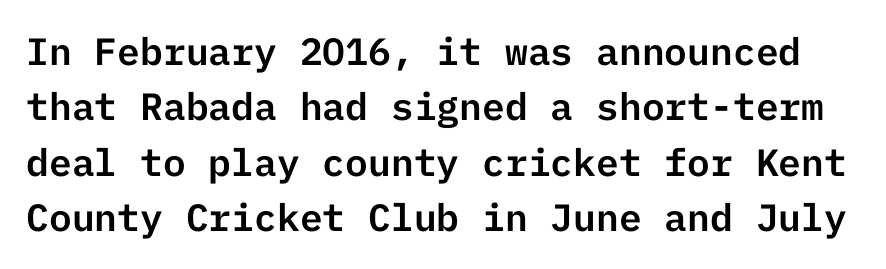
{"serif": "no", "italic": "no", "width": "normal", "stroke_contrast": "low", "x_height": "medium", "underline": "no", "line_spacing": "normal", "line_spacing_ratio": 1.46, "letter_spacing": "normal", "letter_spacing_em": 0.0, "glyph_px": 38}
